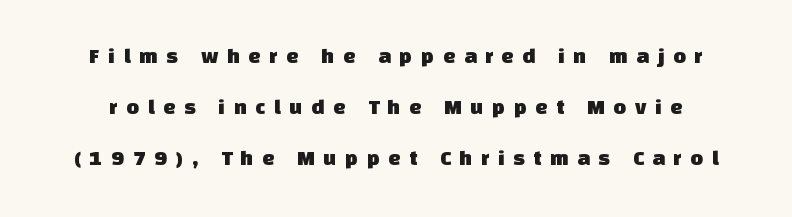
In terms of leading, this rendering errs on the spacious side. Bare-footed words on every line. A typesetter would call this heavily tracked-out type.
